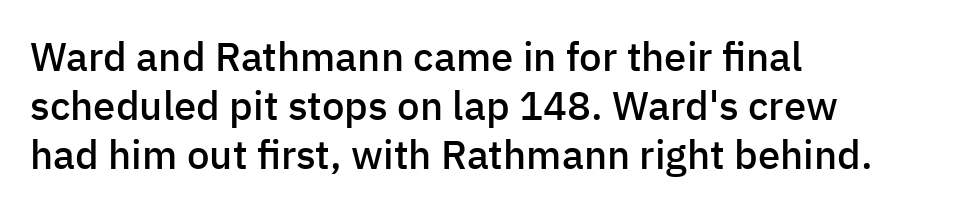
{"serif": "no", "italic": "no", "bold": "semi", "weight": "semibold", "width": "normal", "stroke_contrast": "low", "x_height": "medium", "monospaced": "no", "underline": "no", "align": "left", "line_spacing_ratio": 1.22, "letter_spacing": "normal", "letter_spacing_em": 0.0, "glyph_px": 40}
